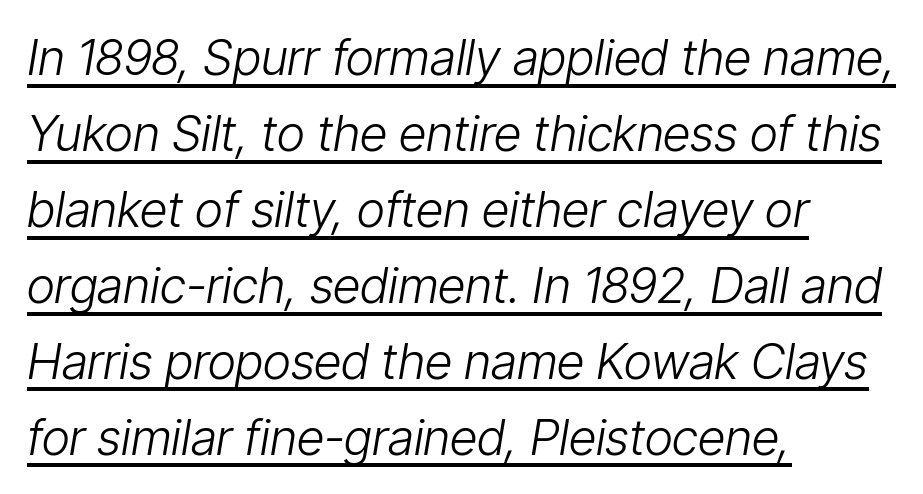
Q: Is the text bold? A: No.
Q: Is the text italic (slanted)? A: Yes, it leans right by about 9 degrees.
Q: Is the text underlined? A: Yes.
Q: How is the paragraph aligned? A: Left-aligned.
Q: Is the spacing between letters normal or unusually wide? A: Normal.
Q: Is the spacing between lines tight, normal or loose? A: Normal.
Q: Width (condensed, normal, or wide)? A: Condensed.
Q: Stroke contrast? A: Low.
Q: x-height? A: Medium.
Q: Monospaced? A: No.
